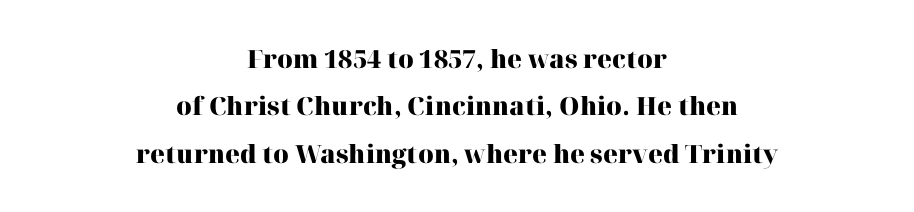
Ascenders rise straight up at ninety degrees. Chunky letters — that's bold for sure. Type without underlining. Loosely led — the rows are spread out. Line starts and ends both wander, symmetrically. A typesetter would call this zero additional tracking.
